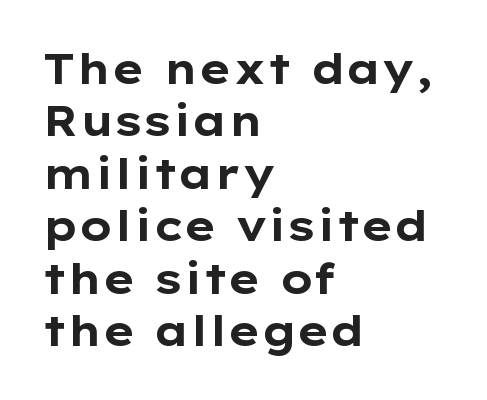
Q: Is the text bold? A: Yes.
Q: Is the text italic (slanted)? A: No, it is upright.
Q: Is the typeface a serif or a sans-serif typeface? A: Sans-serif.
Q: Is the text underlined? A: No.
Q: How is the paragraph aligned? A: Left-aligned.
Q: Is the spacing between letters normal or unusually wide? A: Normal.
Q: Is the spacing between lines tight, normal or loose? A: Normal.
Q: Width (condensed, normal, or wide)? A: Wide.
Q: Stroke contrast? A: Low.
Q: x-height? A: Medium.
Q: Monospaced? A: No.
